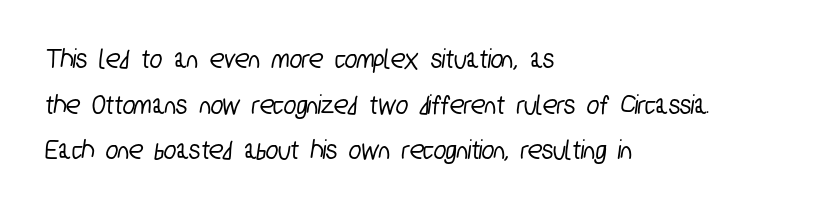
{"serif": "no", "width": "condensed", "stroke_contrast": "low", "x_height": "medium", "monospaced": "no", "underline": "no", "align": "left", "line_spacing": "normal", "line_spacing_ratio": 1.57, "letter_spacing": "normal", "letter_spacing_em": 0.0, "glyph_px": 29}
